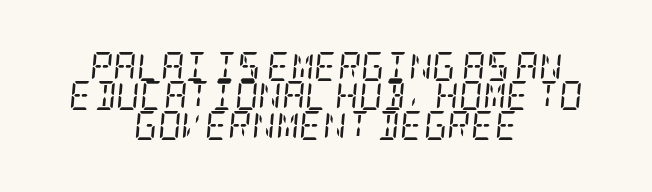
{"serif": "yes", "italic": "yes", "lean": "right", "slant_degrees": 5, "bold": "no", "weight": "regular", "width": "condensed", "stroke_contrast": "low", "x_height": "large", "underline": "no", "align": "center", "line_spacing": "tight", "line_spacing_ratio": 1.01, "letter_spacing": "normal", "letter_spacing_em": 0.0, "glyph_px": 29}
